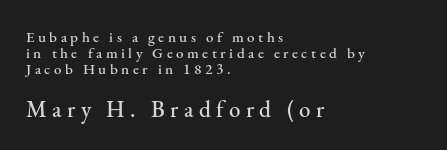
{"italic": "no", "underline": "no", "align": "left", "line_spacing": "tight", "line_spacing_ratio": 1.07, "letter_spacing": "wide", "letter_spacing_em": 0.23, "larger_block": "second", "size_ratio": 1.53, "glyph_px": 23}
